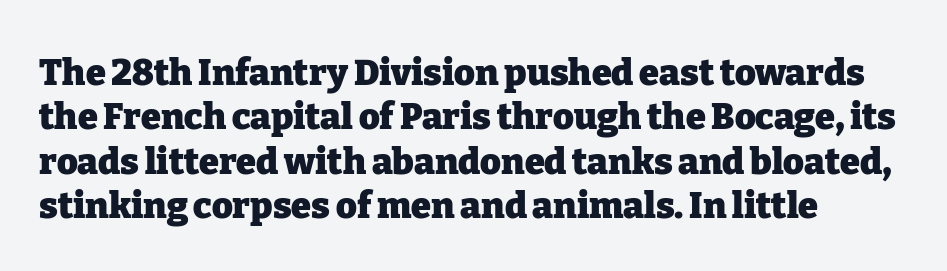
{"serif": "yes", "italic": "no", "bold": "yes", "weight": "heavy", "width": "normal", "stroke_contrast": "low", "x_height": "medium", "monospaced": "no", "underline": "no", "align": "left", "line_spacing_ratio": 1.23, "letter_spacing": "normal", "letter_spacing_em": 0.0, "glyph_px": 36}
